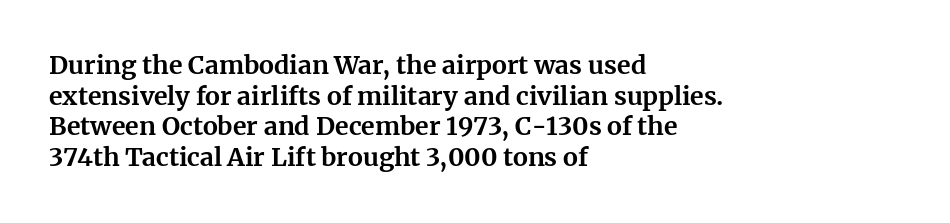
In CSS terms this would be text-align: left. Anything drawn beneath the words? Only blank space. Posture: upright roman. As a designer I'd log this as weight 700, bold.
